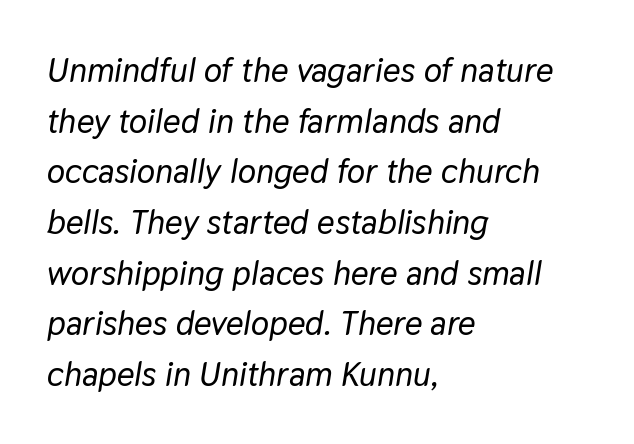
The letters advance in unequal steps, a hallmark of proportional type. Style check: oblique. This rendering features lettering with no underline. A classic flush-left, rag-right setting is used for this passage. Summary of vertical rhythm: regular, with standard interline spacing. Nothing unusual about the tracking: characters are spaced as the font intends.
